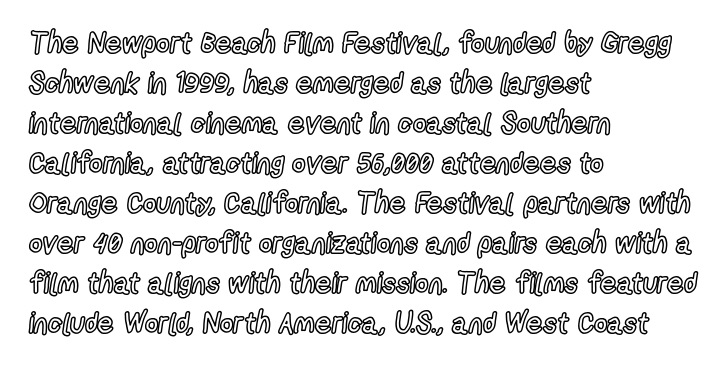
Q: Is the text italic (slanted)? A: Yes.
Q: Is the text underlined? A: No.
Q: How is the paragraph aligned? A: Left-aligned.
Q: Is the spacing between letters normal or unusually wide? A: Normal.
Q: Is the spacing between lines tight, normal or loose? A: Normal.
Q: Width (condensed, normal, or wide)? A: Condensed.
Q: x-height? A: Medium.
Q: Monospaced? A: No.
